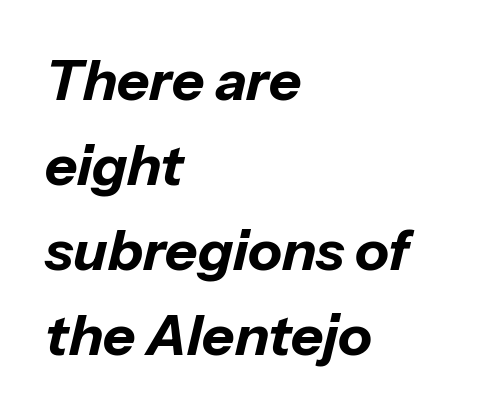
{"italic": "yes", "lean": "right", "slant_degrees": 13, "bold": "yes", "weight": "bold", "width": "normal", "stroke_contrast": "low", "x_height": "medium", "monospaced": "no", "underline": "no", "align": "left", "line_spacing": "normal", "line_spacing_ratio": 1.52, "letter_spacing": "normal", "letter_spacing_em": 0.0, "glyph_px": 56}
